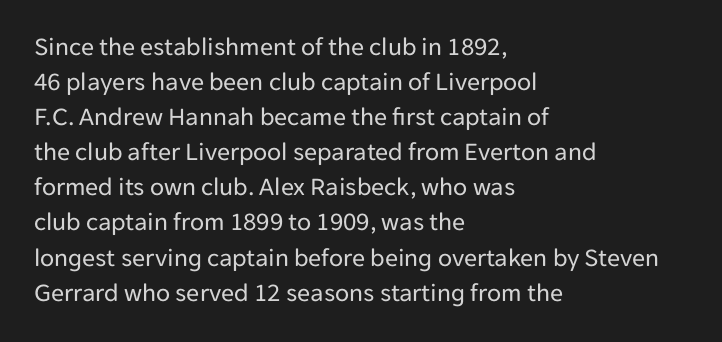
The image shows 26 px text type, upright; set left-aligned, normal line spacing (1.35x), normal letter spacing, not underlined.
